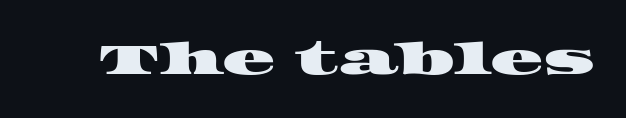
The image shows 44 px wide serif type; set normal letter spacing, not underlined; high stroke contrast and a large x-height.
